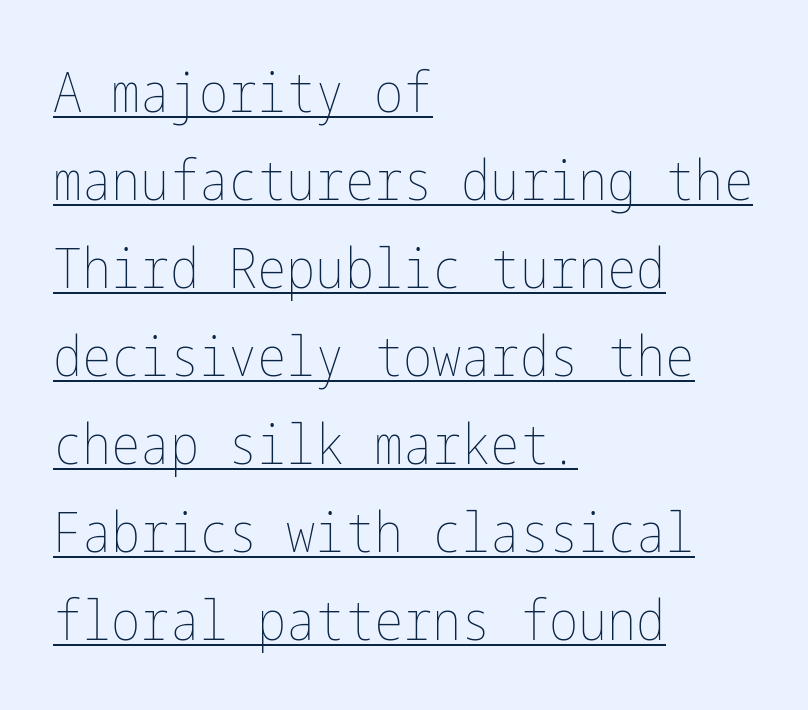
Q: Is the text bold? A: No.
Q: Is the text italic (slanted)? A: No, it is upright.
Q: Is the text underlined? A: Yes.
Q: How is the paragraph aligned? A: Left-aligned.
Q: Is the spacing between letters normal or unusually wide? A: Normal.
Q: Is the spacing between lines tight, normal or loose? A: Normal.
Q: Width (condensed, normal, or wide)? A: Condensed.
Q: Stroke contrast? A: Low.
Q: x-height? A: Medium.
